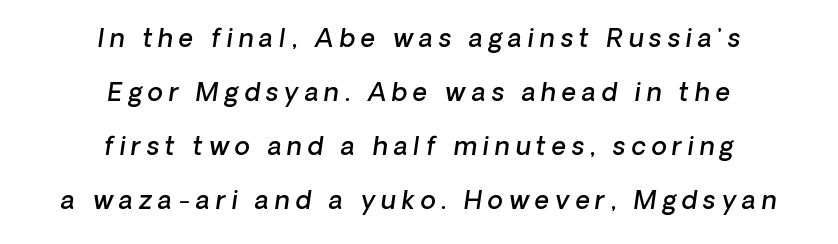
Q: Is the text bold? A: Semi-bold.
Q: Is the text italic (slanted)? A: Yes, it leans right by about 8 degrees.
Q: Is the text underlined? A: No.
Q: How is the paragraph aligned? A: Centered.
Q: Is the spacing between letters normal or unusually wide? A: Unusually wide.
Q: Is the spacing between lines tight, normal or loose? A: Loose.
